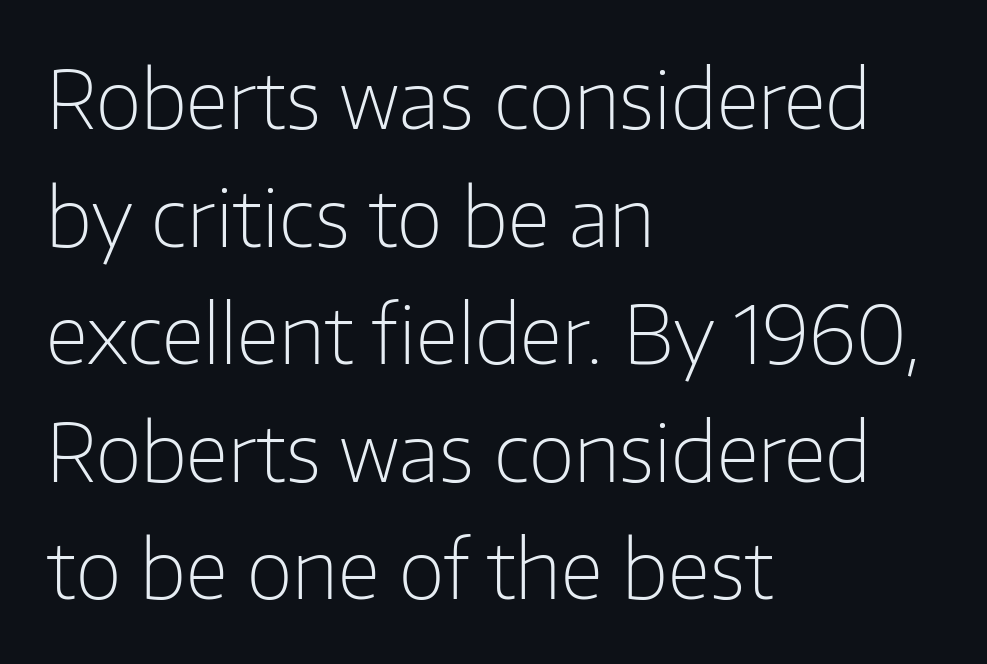
Plain, unruled lines of type. The rendering uses natural spacing where letterforms have individual widths. Quick note: not italic, upright. Normally led — the rows are evenly, conventionally spaced.
